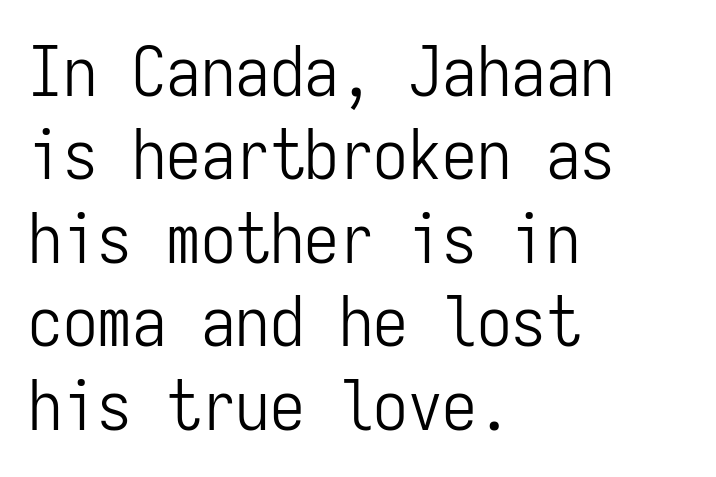
Q: Is the text bold? A: No.
Q: Is the text italic (slanted)? A: No, it is upright.
Q: Is the typeface a serif or a sans-serif typeface? A: Sans-serif.
Q: Is the text underlined? A: No.
Q: How is the paragraph aligned? A: Left-aligned.
Q: Is the spacing between letters normal or unusually wide? A: Normal.
Q: Width (condensed, normal, or wide)? A: Condensed.
Q: Stroke contrast? A: Low.
Q: x-height? A: Medium.
Q: Monospaced? A: Yes.
